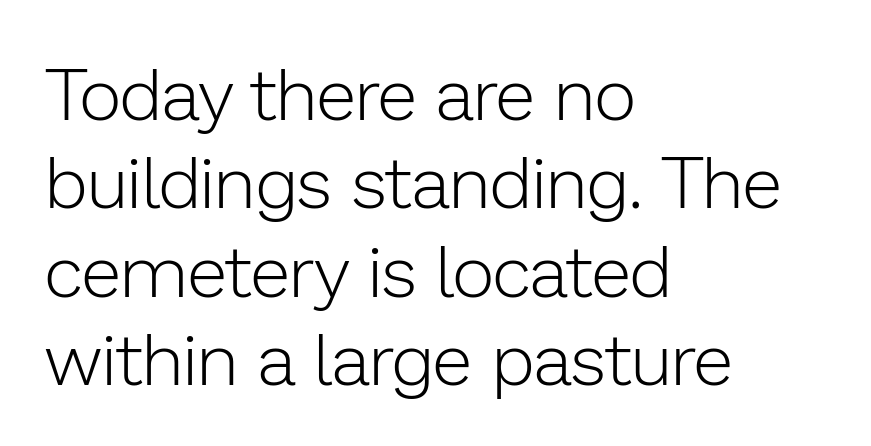
Q: Is the text bold? A: No.
Q: Is the text italic (slanted)? A: No, it is upright.
Q: Is the typeface a serif or a sans-serif typeface? A: Sans-serif.
Q: Is the text underlined? A: No.
Q: How is the paragraph aligned? A: Left-aligned.
Q: Is the spacing between letters normal or unusually wide? A: Normal.
Q: Width (condensed, normal, or wide)? A: Normal.
Q: Stroke contrast? A: Low.
Q: x-height? A: Medium.
Q: Monospaced? A: No.
